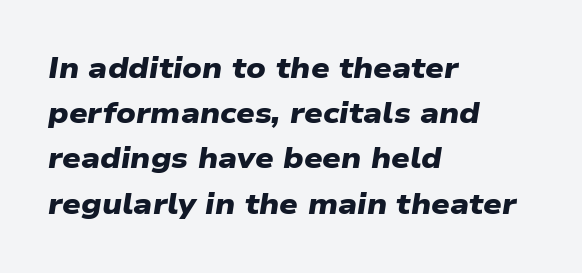
These lines stack with their left ends in a neat column. Underlining? Definitely not there. Is this a sans? Yes — the strokes have no serifs. Observe the ordinary spacing: letters are neighbours, not strangers.
